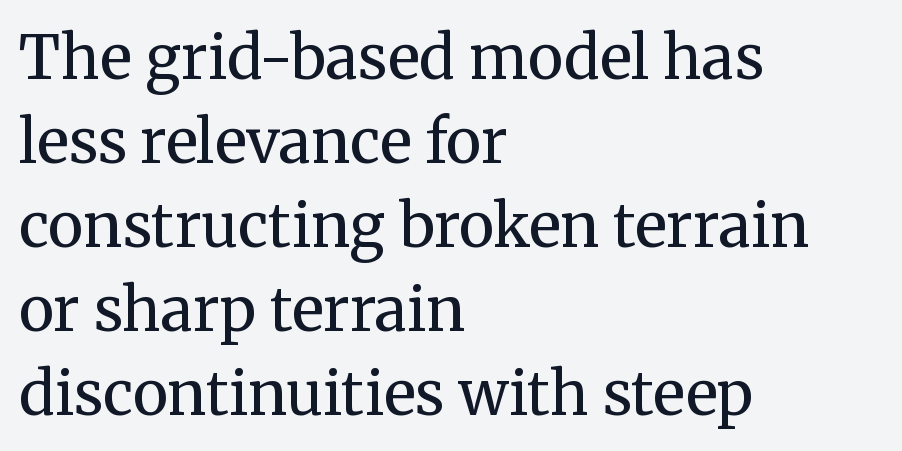
Students, note that the glyphs here touch the page at normal intervals. Spacing verdict: proportional, widths tailored to each character. Teacher's note: observe the even left margin — that is flush-left alignment. It's the straight-up-and-down kind of type.
